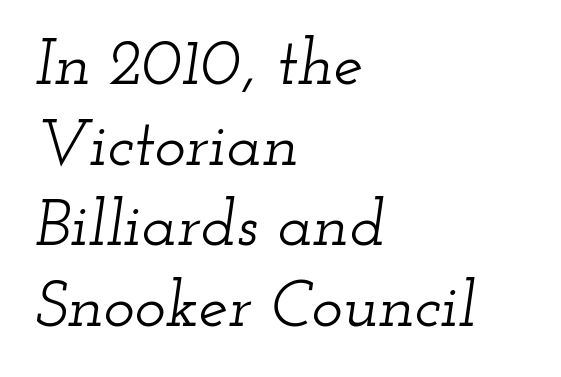
Q: Is the text italic (slanted)? A: Yes, it leans right by about 12 degrees.
Q: Is the typeface a serif or a sans-serif typeface? A: Serif.
Q: Is the text underlined? A: No.
Q: How is the paragraph aligned? A: Left-aligned.
Q: Is the spacing between letters normal or unusually wide? A: Normal.
Q: Width (condensed, normal, or wide)? A: Wide.
Q: Stroke contrast? A: Low.
Q: x-height? A: Small.
Q: Monospaced? A: No.
